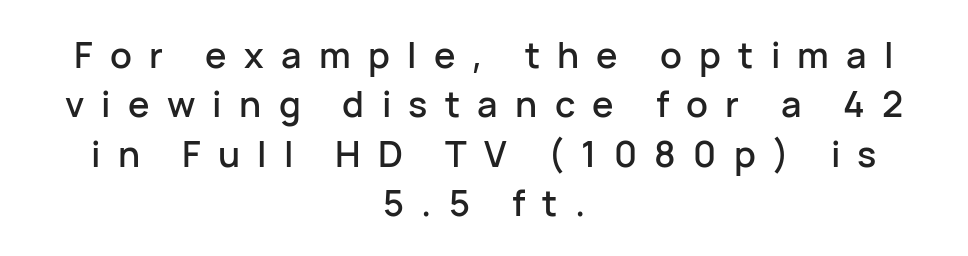
{"serif": "no", "italic": "no", "width": "normal", "stroke_contrast": "low", "x_height": "medium", "monospaced": "no", "underline": "no", "align": "center", "line_spacing": "normal", "line_spacing_ratio": 1.37, "letter_spacing": "wide", "letter_spacing_em": 0.48, "glyph_px": 36}
